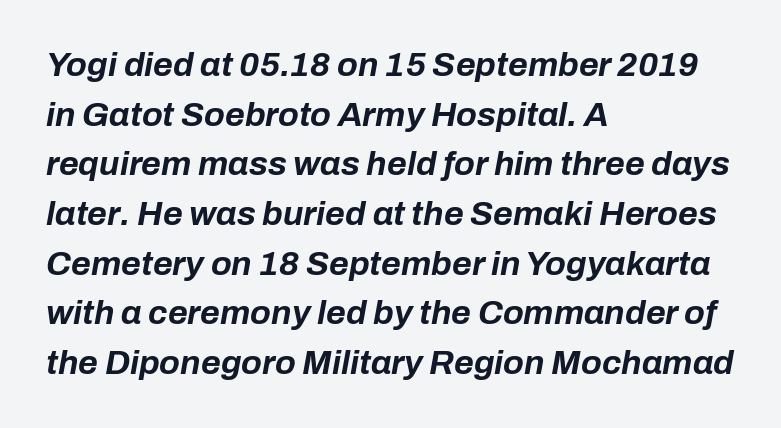
The image shows 34 px bold type, italic (leaning right); set left-aligned, normal line spacing (1.46x), normal letter spacing, not underlined; low stroke contrast and a medium x-height.
